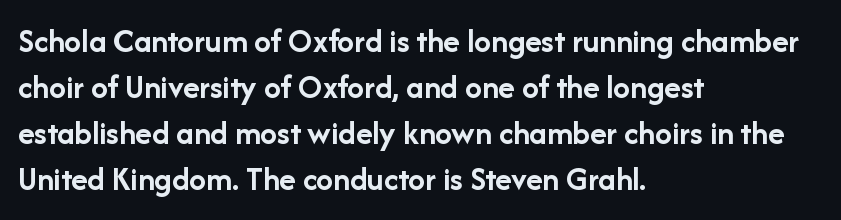
{"serif": "no", "italic": "no", "bold": "yes", "weight": "semibold", "width": "normal", "stroke_contrast": "low", "x_height": "medium", "monospaced": "no", "underline": "no", "align": "left", "line_spacing": "normal", "line_spacing_ratio": 1.35, "letter_spacing": "normal", "letter_spacing_em": 0.0, "glyph_px": 34}
